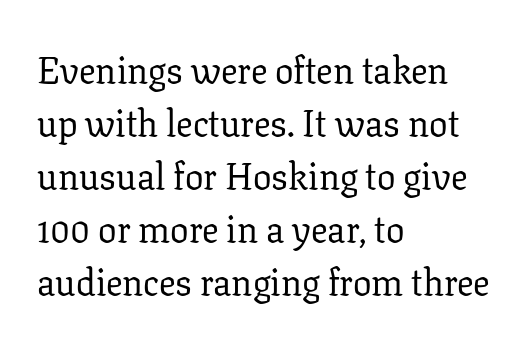
The image shows 37 px regular-weight serif type, upright; set left-aligned, normal line spacing (1.43x), normal letter spacing, not underlined; low stroke contrast and a medium x-height.
